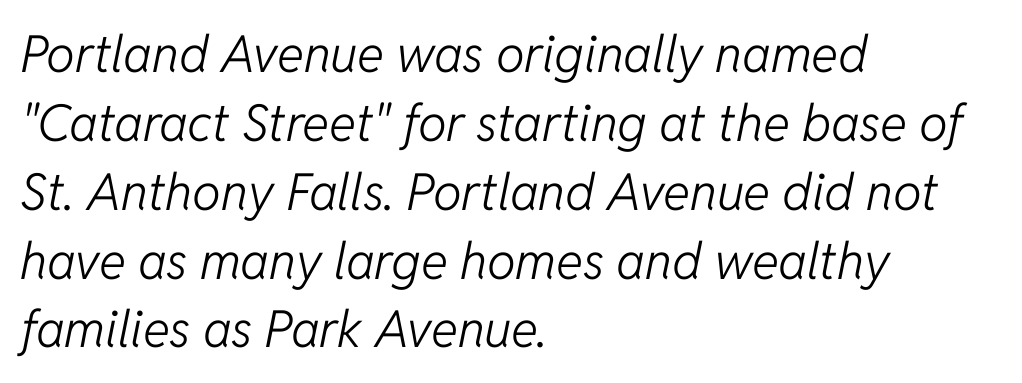
The horizontal fit of the characters is conventional and even. Vertically, the passage feels balanced, rows spaced as you'd expect. These lines stack with their left ends in a neat column. Character widths vary here, with narrow letters taking less room than wide ones. Quick note: underline off.
